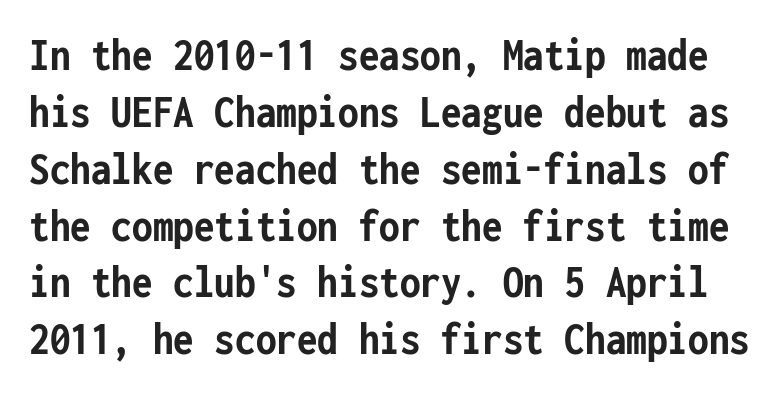
Q: Is the text bold? A: Yes.
Q: Is the text italic (slanted)? A: No, it is upright.
Q: Is the typeface a serif or a sans-serif typeface? A: Sans-serif.
Q: Is the text underlined? A: No.
Q: Is the spacing between letters normal or unusually wide? A: Normal.
Q: Width (condensed, normal, or wide)? A: Condensed.
Q: Stroke contrast? A: Low.
Q: x-height? A: Medium.
Q: Monospaced? A: Yes.
